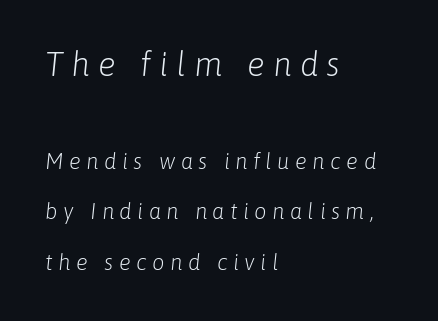
{"italic": "yes", "lean": "right", "slant_degrees": 6, "bold": "no", "weight": "light", "width": "normal", "stroke_contrast": "low", "x_height": "medium", "monospaced": "no", "underline": "no", "align": "left", "line_spacing": "loose", "line_spacing_ratio": 2.31, "letter_spacing": "wide", "letter_spacing_em": 0.25, "larger_block": "first", "size_ratio": 1.5, "glyph_px": 33}
